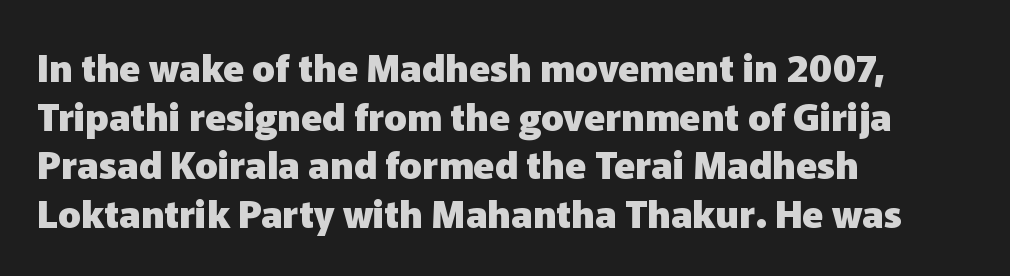
Regarding leading, the lines here are spaced in the standard way. The letters stand straight up with perfectly vertical stems. Glance below the letters and you will spot only blank space. The passage is arranged the way most books set body copy — flush left.
